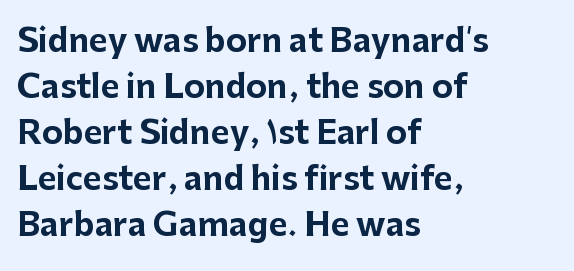
The image shows 32 px bold sans-serif type, upright; set left-aligned, normal line spacing (1.44x), normal letter spacing, not underlined; low stroke contrast and a medium x-height.
